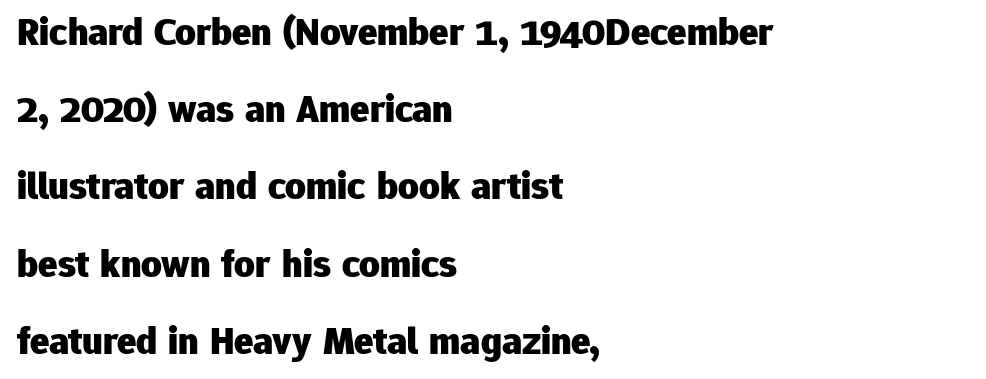
The image shows 40 px heavy sans-serif type, upright; set left-aligned, loose line spacing (1.93x), normal letter spacing, not underlined; low stroke contrast and a medium x-height.
